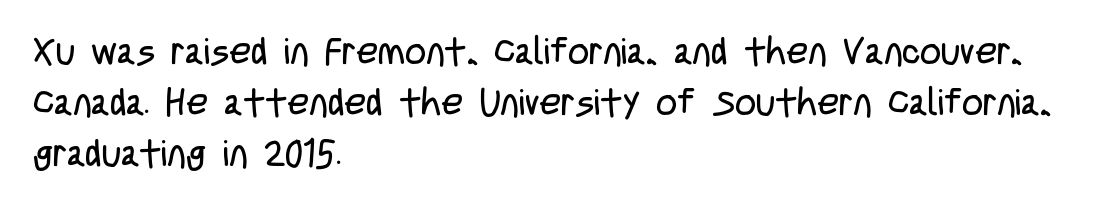
{"serif": "no", "italic": "no", "bold": "no", "weight": "regular", "width": "condensed", "stroke_contrast": "low", "x_height": "large", "monospaced": "no", "underline": "no", "align": "left", "line_spacing": "normal", "line_spacing_ratio": 1.38, "letter_spacing": "normal", "letter_spacing_em": 0.0, "glyph_px": 37}
